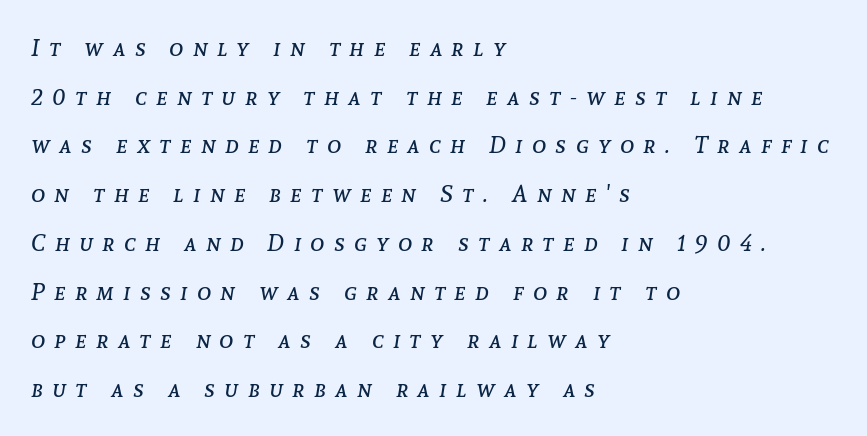
The image shows 24 px text type, italic (leaning right); set left-aligned, loose line spacing (2.03x), unusually wide letter spacing (+0.39 em), not underlined.
